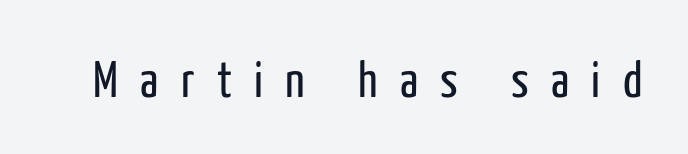
The image shows 51 px regular-weight, condensed sans-serif type, upright; set unusually wide letter spacing (+0.44 em), not underlined; low stroke contrast and a medium x-height.
